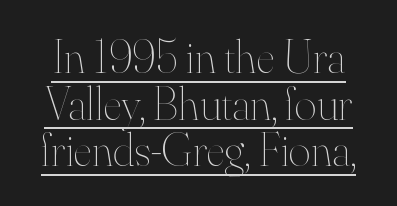
The font is comparable to plain body text, perhaps lighter. What stands out about the letter spacing? Nothing — it is the standard amount. Each new line begins almost immediately beneath the previous one. Does a line run under the words? Yes, clearly. No italicization has been applied; the sample stays upright.
